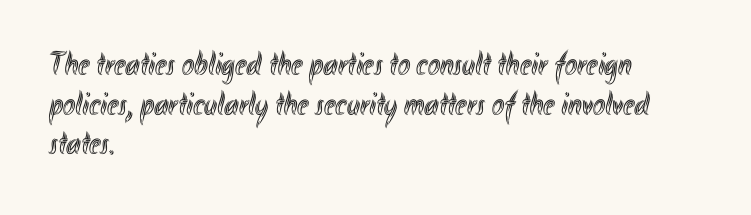
Q: Is the text italic (slanted)? A: Yes.
Q: Is the text underlined? A: No.
Q: How is the paragraph aligned? A: Left-aligned.
Q: Is the spacing between letters normal or unusually wide? A: Normal.
Q: Width (condensed, normal, or wide)? A: Condensed.
Q: x-height? A: Small.
Q: Monospaced? A: No.
